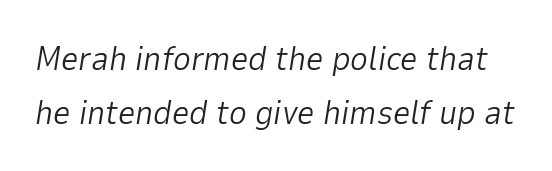
These lines keep a tight, regular rhythm from letter to letter. Leading matches the norm, producing a regular column. Yep, that's italic — everything's leaning. The cut favours lightness, reaching ordinary text weight at its darkest. The rendering uses natural spacing where letterforms have individual widths.
